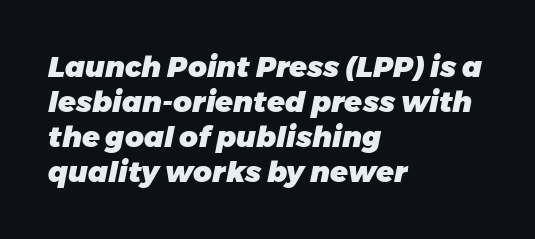
The image shows 29 px heavy type, italic (leaning right); set left-aligned, line spacing 1.21x, normal letter spacing, not underlined; low stroke contrast and a medium x-height.
